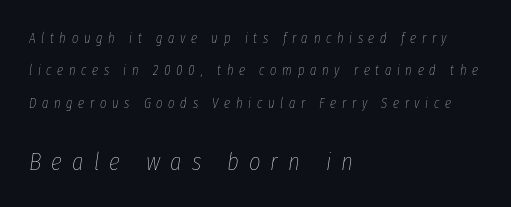
{"italic": "yes", "lean": "right", "slant_degrees": 8, "bold": "no", "underline": "no", "align": "left", "line_spacing": "loose", "line_spacing_ratio": 2.32, "letter_spacing": "wide", "letter_spacing_em": 0.4, "larger_block": "second", "size_ratio": 1.79, "glyph_px": 25}
